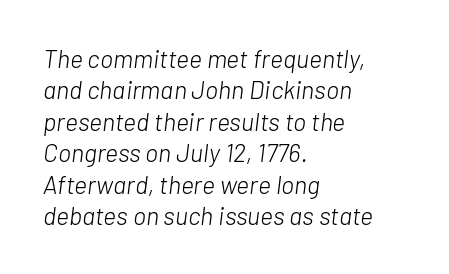
Q: Is the text bold? A: No.
Q: Is the text italic (slanted)? A: Yes, it leans right by about 7 degrees.
Q: Is the text underlined? A: No.
Q: How is the paragraph aligned? A: Left-aligned.
Q: Is the spacing between letters normal or unusually wide? A: Normal.
Q: Is the spacing between lines tight, normal or loose? A: Normal.
